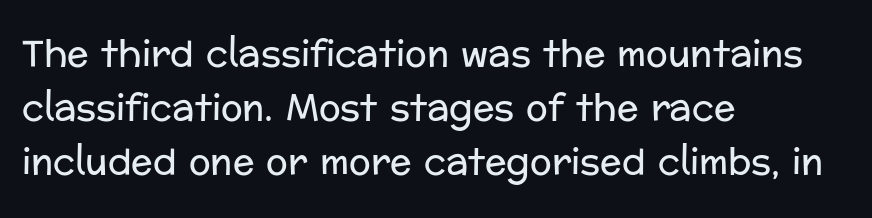
Q: Is the text bold? A: No.
Q: Is the text italic (slanted)? A: No, it is upright.
Q: Is the typeface a serif or a sans-serif typeface? A: Sans-serif.
Q: Is the text underlined? A: No.
Q: How is the paragraph aligned? A: Left-aligned.
Q: Is the spacing between letters normal or unusually wide? A: Normal.
Q: Is the spacing between lines tight, normal or loose? A: Normal.
Q: Width (condensed, normal, or wide)? A: Normal.
Q: Stroke contrast? A: Low.
Q: x-height? A: Medium.
Q: Monospaced? A: No.
